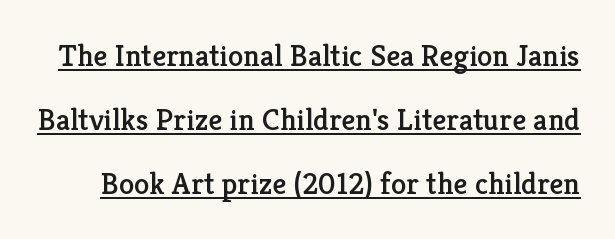
{"serif": "yes", "italic": "no", "width": "normal", "stroke_contrast": "low", "x_height": "medium", "monospaced": "no", "underline": "yes", "line_spacing": "loose", "line_spacing_ratio": 2.07, "letter_spacing": "normal", "letter_spacing_em": 0.0, "glyph_px": 31}
